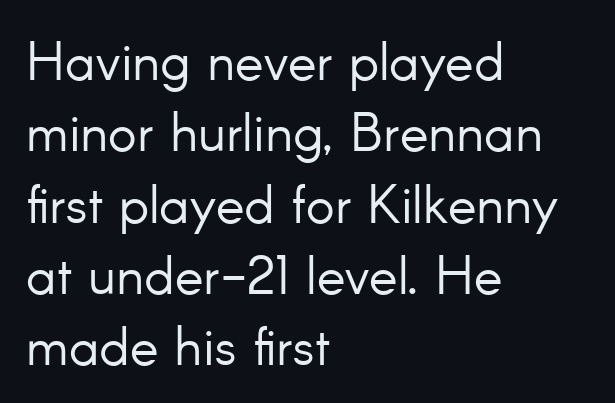
Glance below the letters and you will spot only blank space. Varying glyph widths throughout — classic text-font behaviour. The letters stand upright; this is a roman face. Teacher's note: observe the even left margin — that is flush-left alignment.
